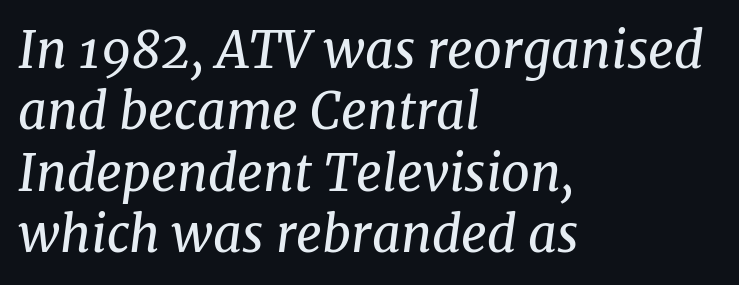
{"serif": "yes", "italic": "yes", "lean": "right", "slant_degrees": 8, "bold": "no", "weight": "regular", "width": "normal", "stroke_contrast": "medium", "x_height": "medium", "monospaced": "no", "underline": "no", "align": "left", "line_spacing_ratio": 1.23, "letter_spacing": "normal", "letter_spacing_em": 0.0, "glyph_px": 50}
